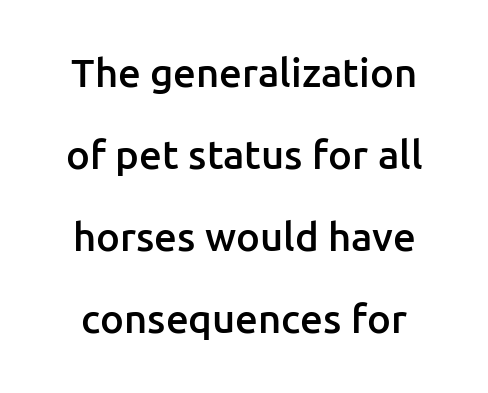
Q: Is the text bold? A: Semi-bold.
Q: Is the text italic (slanted)? A: No, it is upright.
Q: Is the typeface a serif or a sans-serif typeface? A: Sans-serif.
Q: Is the text underlined? A: No.
Q: Is the spacing between letters normal or unusually wide? A: Normal.
Q: Is the spacing between lines tight, normal or loose? A: Loose.
Q: Width (condensed, normal, or wide)? A: Normal.
Q: Stroke contrast? A: Low.
Q: x-height? A: Medium.
Q: Monospaced? A: No.
